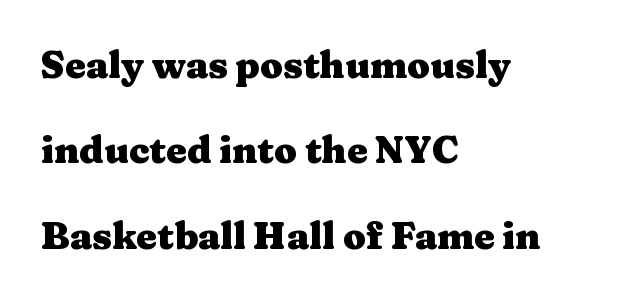
{"serif": "yes", "italic": "no", "bold": "yes", "weight": "heavy", "width": "wide", "stroke_contrast": "medium", "x_height": "medium", "monospaced": "no", "underline": "no", "align": "left", "line_spacing": "loose", "line_spacing_ratio": 2.31, "letter_spacing": "normal", "letter_spacing_em": 0.0, "glyph_px": 37}
